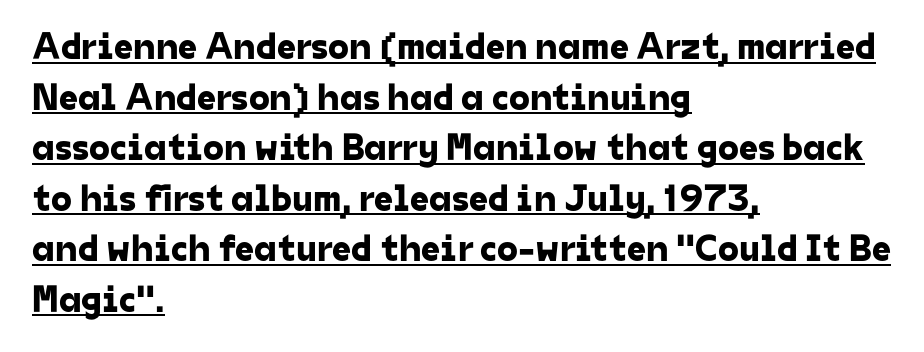
{"serif": "no", "width": "normal", "stroke_contrast": "low", "x_height": "medium", "monospaced": "no", "underline": "yes", "align": "left", "line_spacing": "normal", "line_spacing_ratio": 1.33, "letter_spacing": "normal", "letter_spacing_em": 0.0, "glyph_px": 38}
